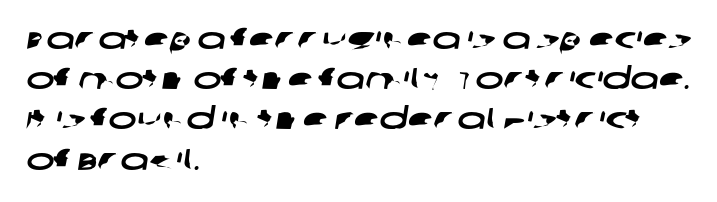
The image shows 30 px wide sans-serif type; set left-aligned, normal line spacing (1.34x), normal letter spacing, not underlined; low stroke contrast and a large x-height.
